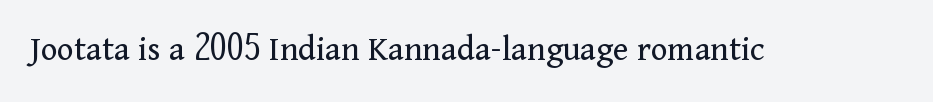
The image shows 36 px regular-weight serif type, upright; set normal letter spacing, not underlined; medium stroke contrast and a medium x-height.
